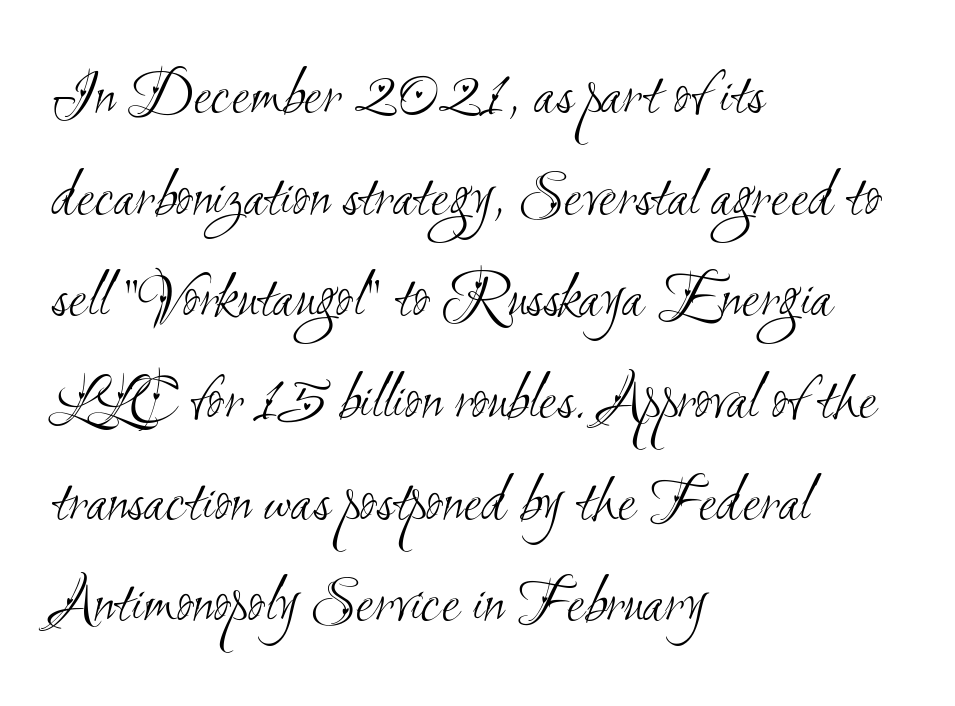
Is the letter spacing exaggerated? No — it looks like the ordinary default. Spacing verdict: proportional, widths tailored to each character. The paragraph has a hard left edge and a soft right edge. Plain, unruled lines of type. The block of text has a typical density, with ordinary space between rows.
